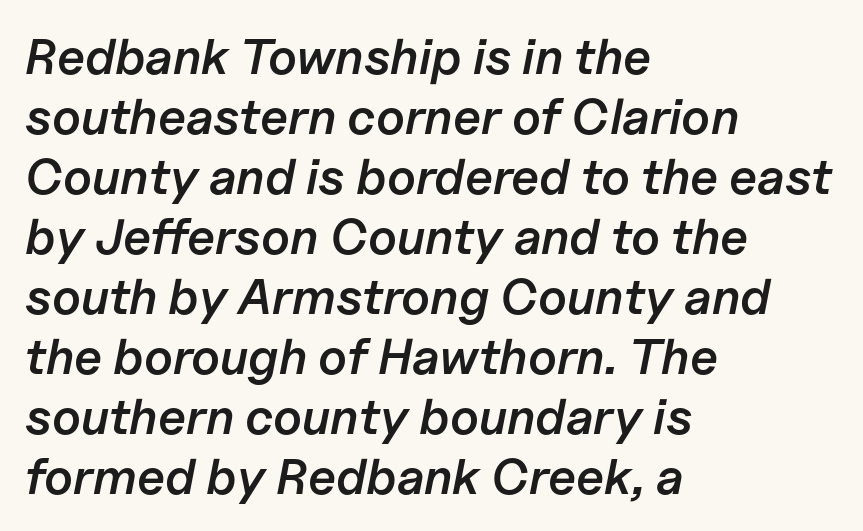
{"italic": "yes", "lean": "right", "slant_degrees": 11, "bold": "semi", "weight": "semibold", "width": "normal", "stroke_contrast": "low", "x_height": "medium", "monospaced": "no", "underline": "no", "align": "left", "line_spacing_ratio": 1.2, "letter_spacing": "normal", "letter_spacing_em": 0.0, "glyph_px": 50}
